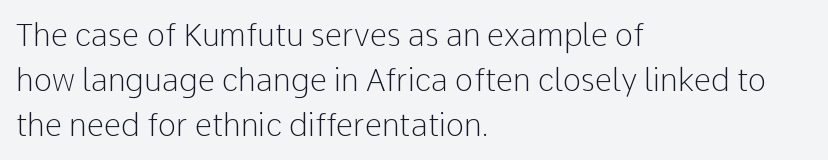
{"serif": "no", "italic": "no", "bold": "no", "weight": "light", "width": "normal", "stroke_contrast": "low", "x_height": "medium", "monospaced": "no", "underline": "no", "align": "left", "line_spacing": "normal", "line_spacing_ratio": 1.45, "letter_spacing": "normal", "letter_spacing_em": 0.0, "glyph_px": 31}
